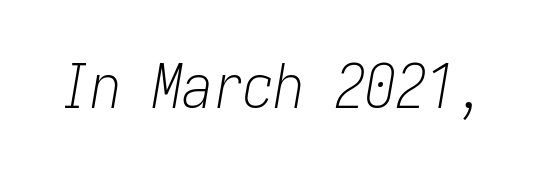
Q: Is the text bold? A: No.
Q: Is the text italic (slanted)? A: Yes, it leans right by about 10 degrees.
Q: Is the text underlined? A: No.
Q: Is the spacing between letters normal or unusually wide? A: Normal.
Q: Width (condensed, normal, or wide)? A: Condensed.
Q: Stroke contrast? A: Low.
Q: x-height? A: Medium.
